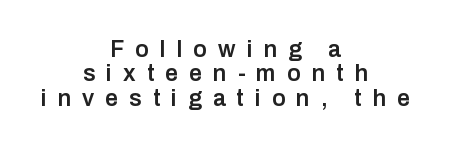
The image shows 23 px text type, upright; set centered, tight line spacing (1.06x), unusually wide letter spacing (+0.48 em), not underlined.
